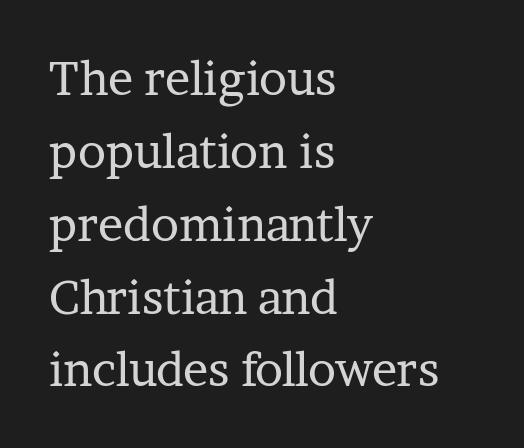
Q: Is the text bold? A: No.
Q: Is the text italic (slanted)? A: No, it is upright.
Q: Is the typeface a serif or a sans-serif typeface? A: Serif.
Q: Is the text underlined? A: No.
Q: How is the paragraph aligned? A: Left-aligned.
Q: Is the spacing between letters normal or unusually wide? A: Normal.
Q: Is the spacing between lines tight, normal or loose? A: Normal.
Q: Width (condensed, normal, or wide)? A: Normal.
Q: Stroke contrast? A: Low.
Q: x-height? A: Medium.
Q: Monospaced? A: No.
